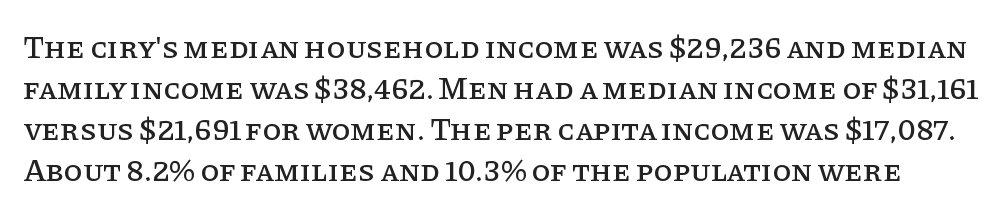
Q: Is the text italic (slanted)? A: No, it is upright.
Q: Is the typeface a serif or a sans-serif typeface? A: Serif.
Q: Is the text underlined? A: No.
Q: Is the spacing between letters normal or unusually wide? A: Normal.
Q: Is the spacing between lines tight, normal or loose? A: Normal.
Q: Width (condensed, normal, or wide)? A: Normal.
Q: Stroke contrast? A: Low.
Q: x-height? A: Large.
Q: Monospaced? A: No.
